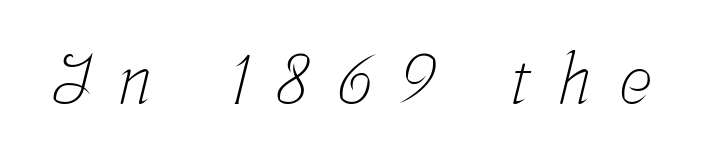
The type family on display is of the serif kind. Letter spacing: wide. Bare-footed words on every line. A typesetter would call this proportional, since set widths differ per character.
